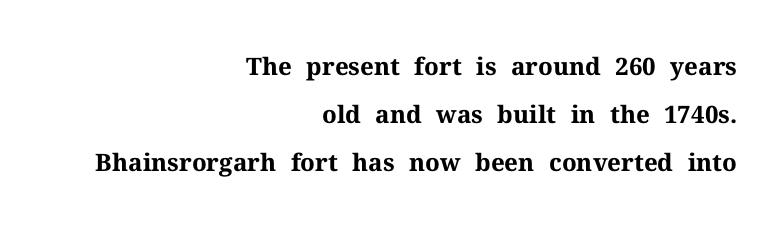
The image shows 24 px bold type, upright; set right-aligned, loose line spacing (2.01x), normal letter spacing, not underlined.
